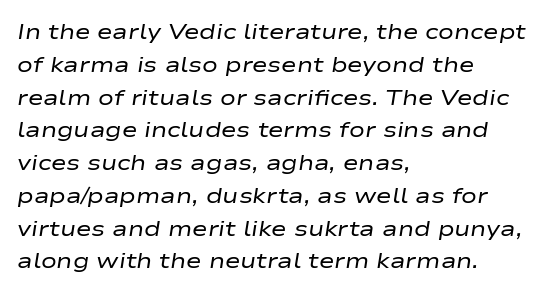
Q: Is the text bold? A: No.
Q: Is the text italic (slanted)? A: Yes, it leans right by about 9 degrees.
Q: Is the text underlined? A: No.
Q: How is the paragraph aligned? A: Left-aligned.
Q: Is the spacing between letters normal or unusually wide? A: Normal.
Q: Is the spacing between lines tight, normal or loose? A: Normal.
